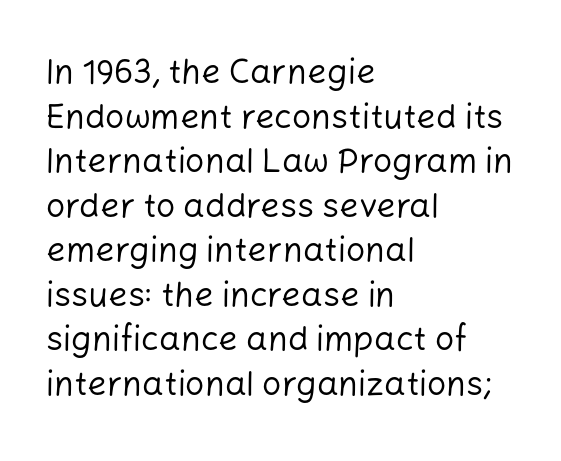
{"serif": "no", "italic": "no", "bold": "no", "weight": "regular", "width": "normal", "stroke_contrast": "low", "x_height": "medium", "monospaced": "no", "underline": "no", "align": "left", "line_spacing": "normal", "line_spacing_ratio": 1.31, "letter_spacing": "normal", "letter_spacing_em": 0.0, "glyph_px": 34}
